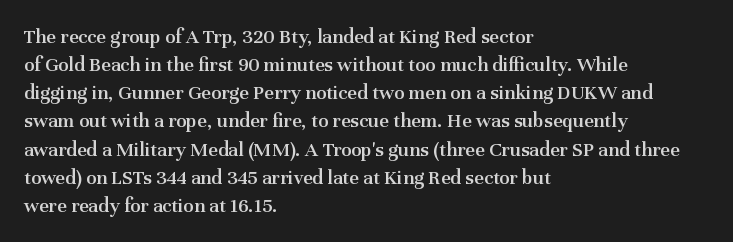
{"italic": "no", "bold": "semi", "underline": "no", "align": "left", "line_spacing": "normal", "line_spacing_ratio": 1.34, "letter_spacing": "normal", "letter_spacing_em": 0.0, "glyph_px": 21}
